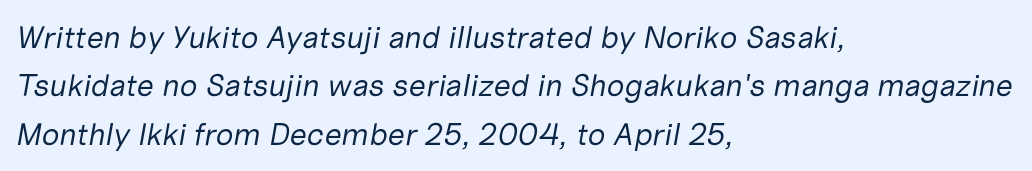
Spacing verdict: proportional, widths tailored to each character. No letter is thick-stroked: the sample isn't bold. The zone under the glyphs is completely vacant. The rag falls on the right side of this text block. Evenly set lines give the paragraph a standard silhouette. Emphasis-style slanted type is in use.
